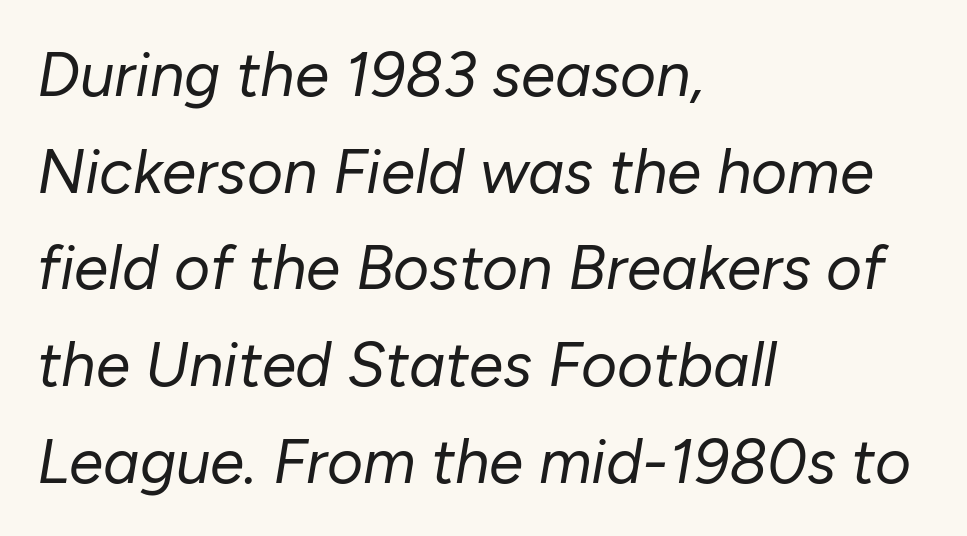
The image shows 62 px regular-weight type, italic (leaning right); set left-aligned, normal line spacing (1.56x), normal letter spacing, not underlined; low stroke contrast and a medium x-height.
